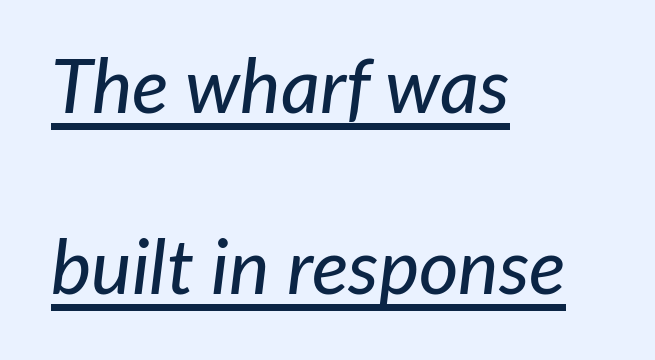
The tracking reads as untouched default to a designer's eye. The lines in this sample share a left origin and differ only in where they stop. Notice how the stems are inclined rather than vertical — that's the hallmark of italics. This block would shrink considerably if given ordinary leading; it's expanded now. This sample carries an underscore along the baseline area. Character widths vary here, with narrow letters taking less room than wide ones.
